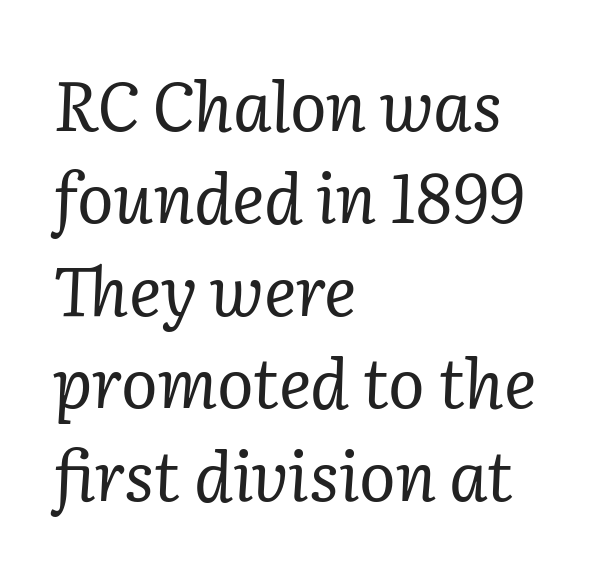
Q: Is the text bold? A: No.
Q: Is the text italic (slanted)? A: Yes, it leans right by about 2 degrees.
Q: Is the typeface a serif or a sans-serif typeface? A: Serif.
Q: Is the text underlined? A: No.
Q: How is the paragraph aligned? A: Left-aligned.
Q: Is the spacing between letters normal or unusually wide? A: Normal.
Q: Is the spacing between lines tight, normal or loose? A: Normal.
Q: Width (condensed, normal, or wide)? A: Normal.
Q: Stroke contrast? A: Low.
Q: x-height? A: Medium.
Q: Monospaced? A: No.
